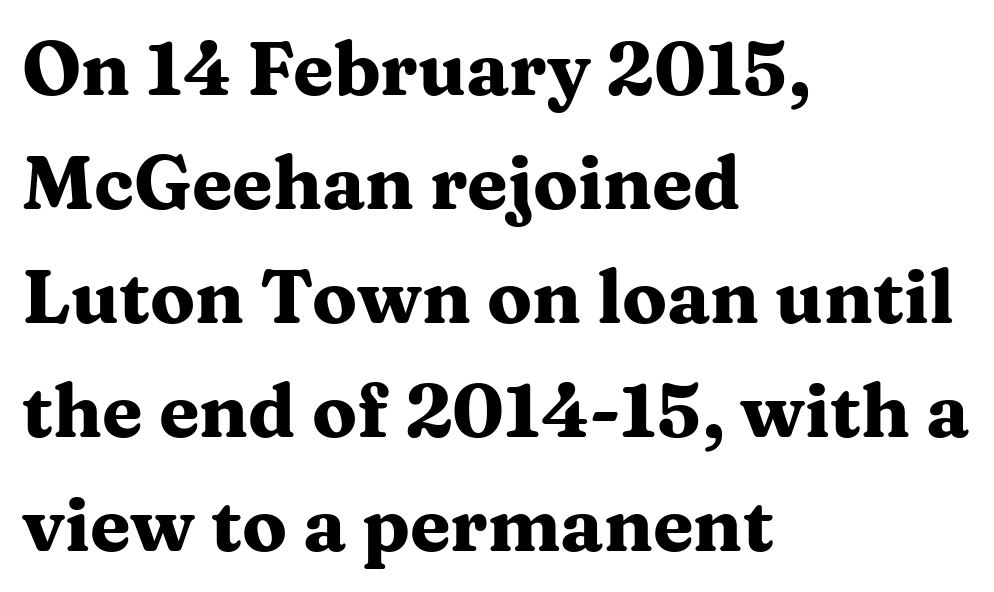
{"serif": "yes", "italic": "no", "bold": "yes", "weight": "heavy", "width": "wide", "stroke_contrast": "medium", "x_height": "medium", "monospaced": "no", "underline": "no", "align": "left", "line_spacing": "normal", "line_spacing_ratio": 1.54, "letter_spacing": "normal", "letter_spacing_em": 0.0, "glyph_px": 74}
